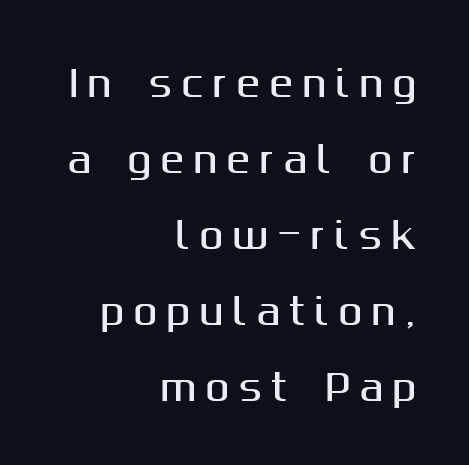
{"serif": "no", "italic": "no", "width": "normal", "stroke_contrast": "medium", "x_height": "medium", "monospaced": "no", "underline": "no", "align": "right", "line_spacing": "loose", "line_spacing_ratio": 2.11, "letter_spacing": "wide", "letter_spacing_em": 0.25, "glyph_px": 36}
